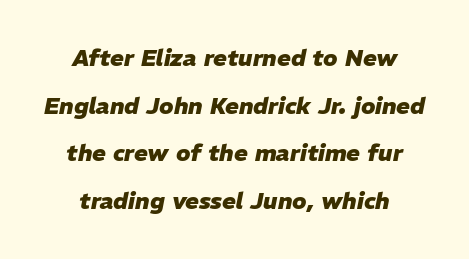
The image shows 23 px bold type, italic (leaning right); set centered, loose line spacing (2.07x), normal letter spacing, not underlined.
